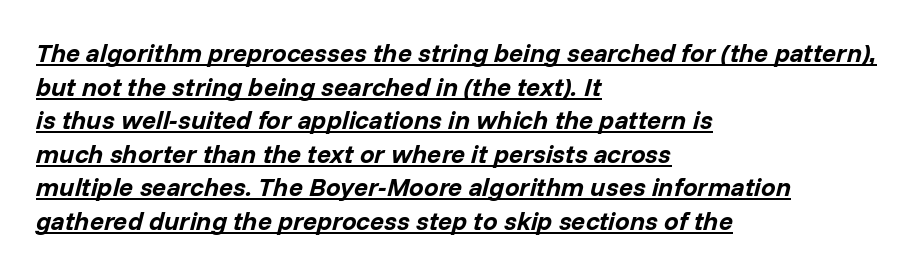
The image shows 26 px bold type, italic (leaning right); set left-aligned, normal line spacing (1.29x), normal letter spacing, underlined.
